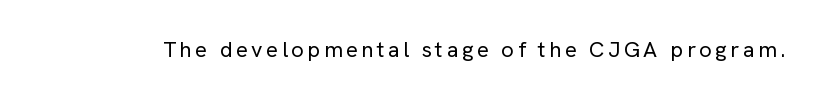
Q: Is the text bold? A: No.
Q: Is the text italic (slanted)? A: No, it is upright.
Q: Is the text underlined? A: No.
